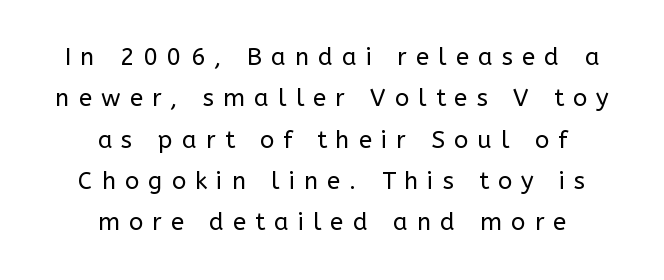
The image shows 24 px text type, upright; set centered, line spacing 1.72x, unusually wide letter spacing (+0.38 em), not underlined.
